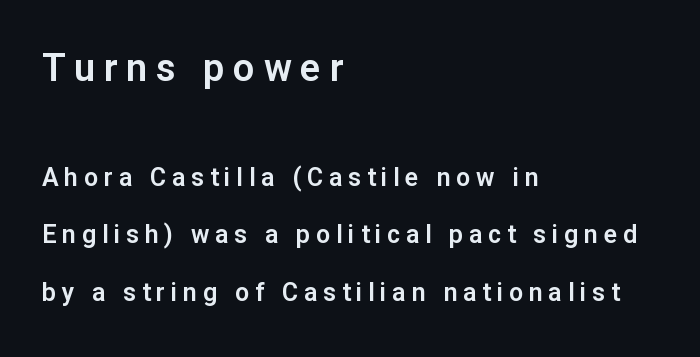
Q: Is the text italic (slanted)? A: No, it is upright.
Q: Is the typeface a serif or a sans-serif typeface? A: Sans-serif.
Q: Is the text underlined? A: No.
Q: How is the paragraph aligned? A: Left-aligned.
Q: Is the spacing between letters normal or unusually wide? A: Unusually wide.
Q: Is the spacing between lines tight, normal or loose? A: Loose.
Q: Which block of text is set in a larger size, the first (top) or the second (bottom)? A: The first (top) one.
Q: Width (condensed, normal, or wide)? A: Normal.
Q: Stroke contrast? A: Low.
Q: x-height? A: Medium.
Q: Monospaced? A: No.
